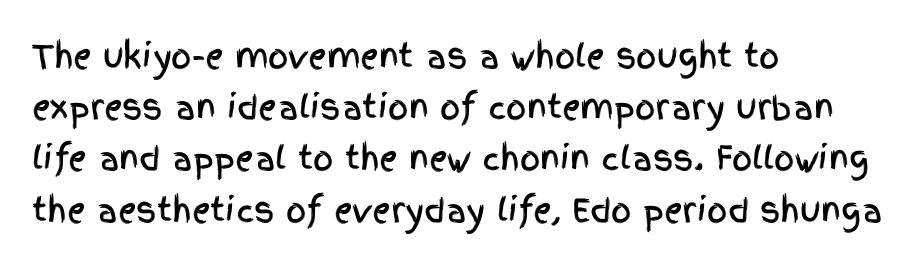
{"serif": "no", "italic": "no", "width": "condensed", "x_height": "large", "monospaced": "no", "underline": "no", "align": "left", "line_spacing": "normal", "line_spacing_ratio": 1.6, "letter_spacing": "normal", "letter_spacing_em": 0.0, "glyph_px": 32}
